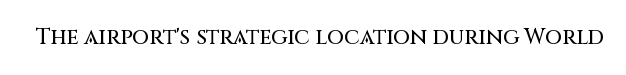
The image shows 22 px text type, upright; set normal letter spacing, not underlined.
